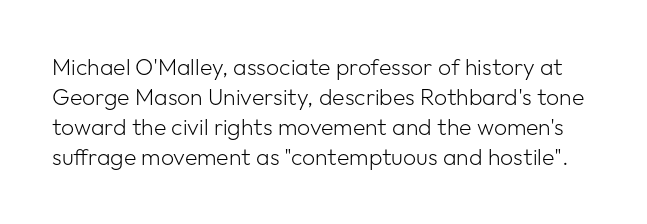
The image shows 23 px text type, upright; set normal line spacing (1.31x), normal letter spacing, not underlined.
